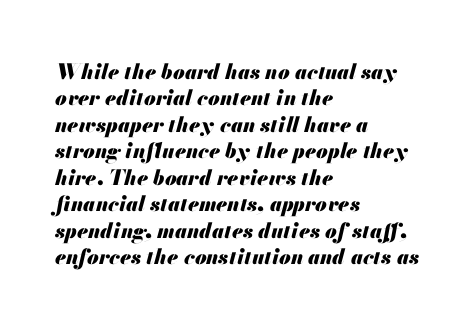
{"italic": "yes", "lean": "right", "slant_degrees": 13, "bold": "yes", "underline": "no", "align": "left", "line_spacing": "normal", "line_spacing_ratio": 1.26, "letter_spacing": "normal", "letter_spacing_em": 0.0, "glyph_px": 21}
